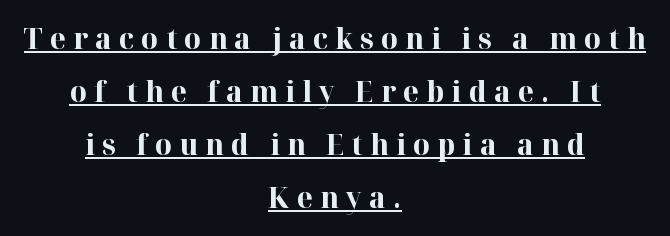
The image shows 29 px bold serif type, upright; set centered, line spacing 1.83x, unusually wide letter spacing (+0.25 em), underlined; high stroke contrast and a medium x-height.
